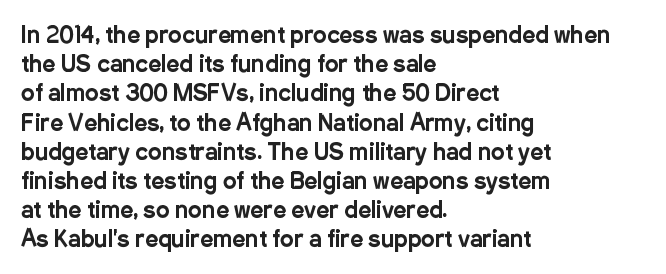
Q: Is the text italic (slanted)? A: No, it is upright.
Q: Is the text underlined? A: No.
Q: How is the paragraph aligned? A: Left-aligned.
Q: Is the spacing between letters normal or unusually wide? A: Normal.
Q: Is the spacing between lines tight, normal or loose? A: Normal.
